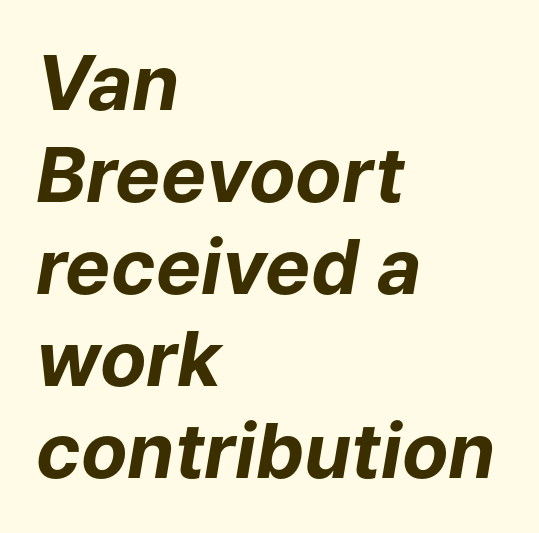
The image shows 76 px bold type, italic (leaning right); set left-aligned, line spacing 1.21x, normal letter spacing, not underlined; low stroke contrast and a medium x-height.
